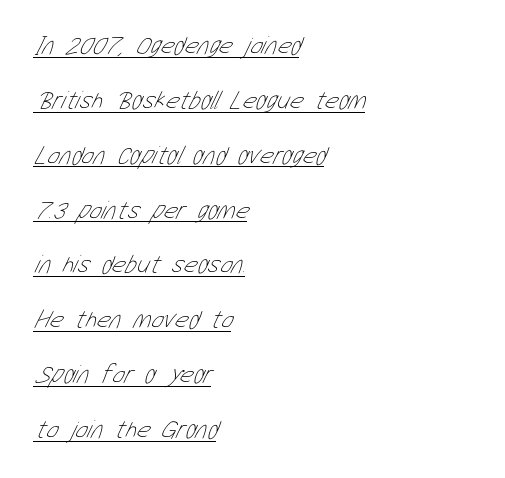
The horizontal fit of the characters is conventional and even. Caption: multi-line text, flush left, ragged right. Quick note: interline space is abundant. A baseline rule has been typeset under these characters. The strokes are not fattened; the text isn't bold.
